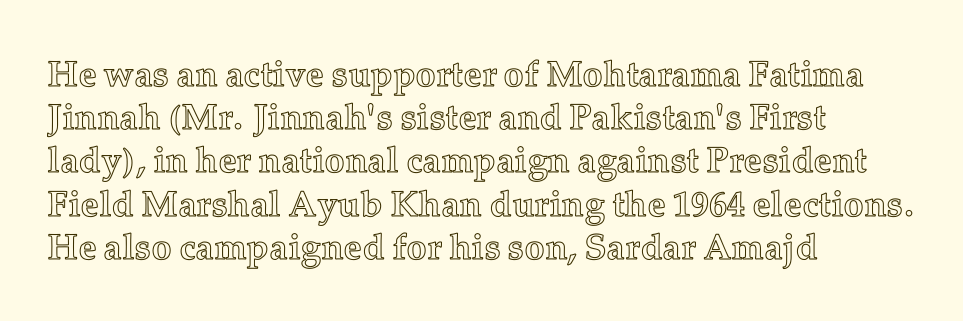
{"italic": "no", "width": "normal", "x_height": "medium", "monospaced": "no", "underline": "no", "align": "left", "line_spacing_ratio": 1.2, "letter_spacing": "normal", "letter_spacing_em": 0.0, "glyph_px": 36}
